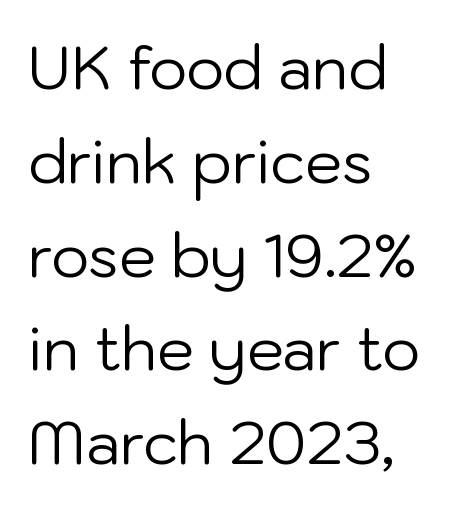
The image shows 59 px regular-weight sans-serif type, upright; set left-aligned, normal line spacing (1.59x), normal letter spacing, not underlined; low stroke contrast and a medium x-height.
